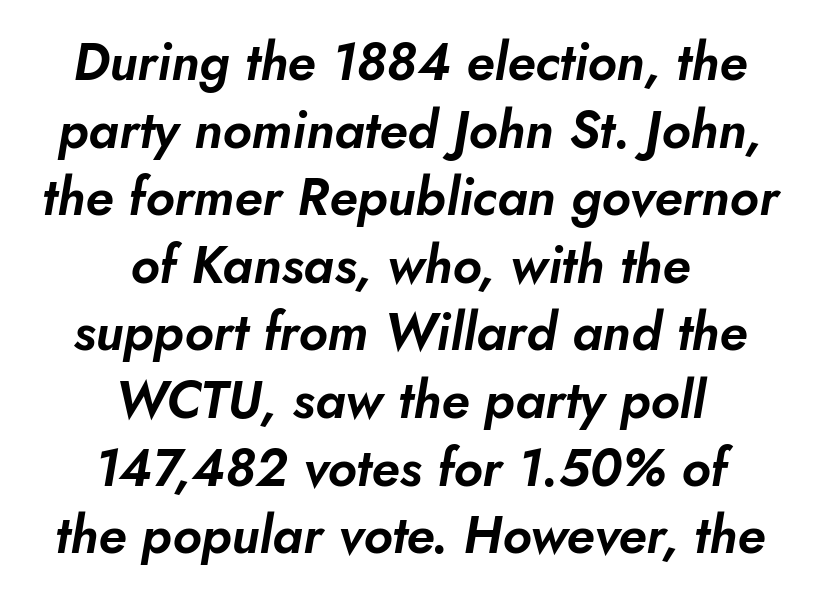
Q: Is the text italic (slanted)? A: Yes, it leans right by about 10 degrees.
Q: Is the text underlined? A: No.
Q: How is the paragraph aligned? A: Centered.
Q: Is the spacing between letters normal or unusually wide? A: Normal.
Q: Is the spacing between lines tight, normal or loose? A: Normal.
Q: Width (condensed, normal, or wide)? A: Normal.
Q: Stroke contrast? A: Low.
Q: x-height? A: Small.
Q: Monospaced? A: No.
